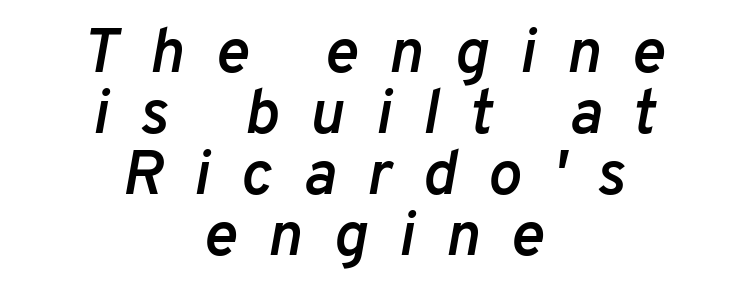
Q: Is the text bold? A: Semi-bold.
Q: Is the text italic (slanted)? A: Yes, it leans right by about 10 degrees.
Q: Is the text underlined? A: No.
Q: How is the paragraph aligned? A: Centered.
Q: Is the spacing between letters normal or unusually wide? A: Unusually wide.
Q: Is the spacing between lines tight, normal or loose? A: Tight.
Q: Width (condensed, normal, or wide)? A: Normal.
Q: Stroke contrast? A: Low.
Q: x-height? A: Medium.
Q: Monospaced? A: No.
